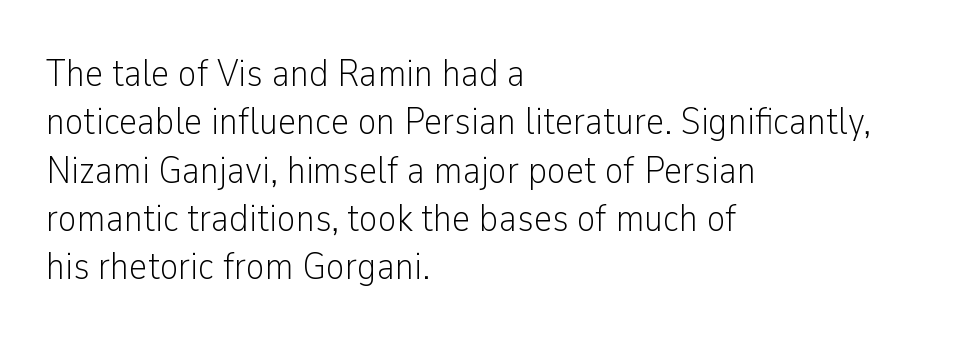
Q: Is the text bold? A: No.
Q: Is the text italic (slanted)? A: No, it is upright.
Q: Is the typeface a serif or a sans-serif typeface? A: Sans-serif.
Q: Is the text underlined? A: No.
Q: How is the paragraph aligned? A: Left-aligned.
Q: Is the spacing between letters normal or unusually wide? A: Normal.
Q: Width (condensed, normal, or wide)? A: Condensed.
Q: Stroke contrast? A: Low.
Q: x-height? A: Medium.
Q: Monospaced? A: No.
